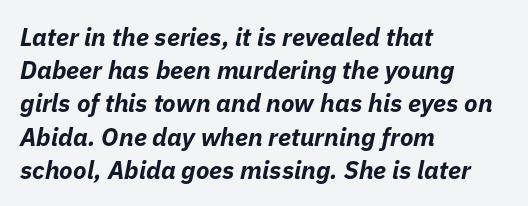
Q: Is the text bold? A: Yes.
Q: Is the text italic (slanted)? A: Yes, it leans right by about 11 degrees.
Q: Is the text underlined? A: No.
Q: How is the paragraph aligned? A: Left-aligned.
Q: Is the spacing between letters normal or unusually wide? A: Normal.
Q: Is the spacing between lines tight, normal or loose? A: Normal.
